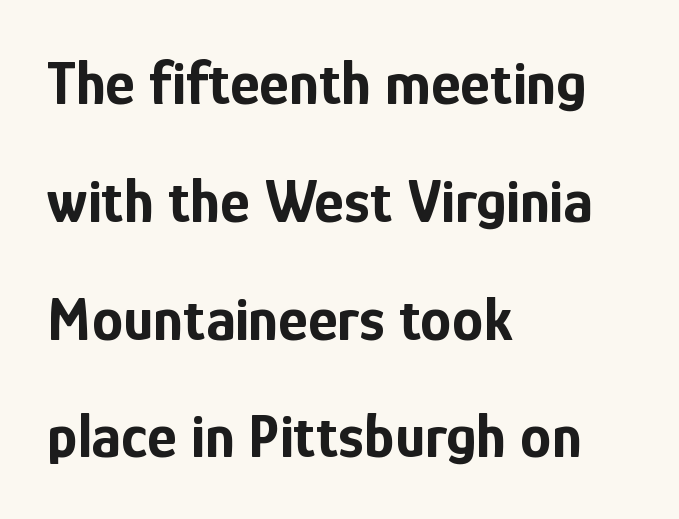
The image shows 63 px bold, condensed sans-serif type, upright; set left-aligned, line spacing 1.87x, normal letter spacing, not underlined; low stroke contrast and a medium x-height.
